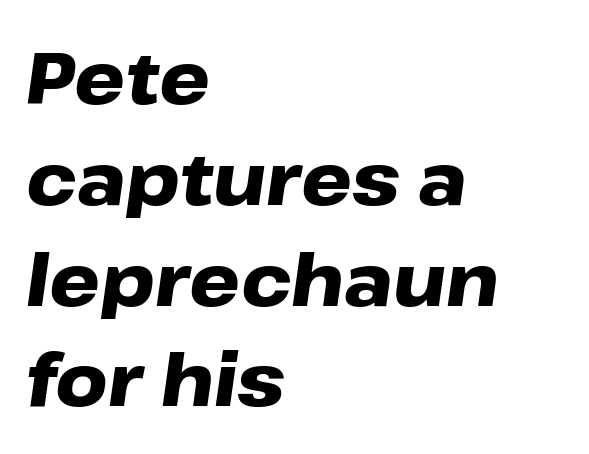
Interline gaps are of average width in this sample. Caption: standard tracking, unaltered. Is the block centered? No — it sits flush against the left margin. Here the designer chose a conventional face with non-uniform glyph widths. The string is rendered with underlining switched off.
